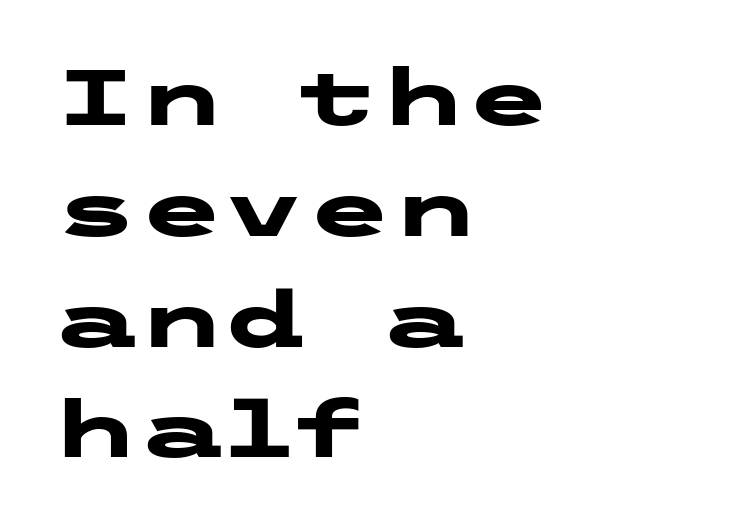
Q: Is the text bold? A: Yes.
Q: Is the text italic (slanted)? A: No, it is upright.
Q: Is the typeface a serif or a sans-serif typeface? A: Sans-serif.
Q: Is the text underlined? A: No.
Q: How is the paragraph aligned? A: Left-aligned.
Q: Is the spacing between letters normal or unusually wide? A: Normal.
Q: Is the spacing between lines tight, normal or loose? A: Normal.
Q: Width (condensed, normal, or wide)? A: Wide.
Q: Stroke contrast? A: Low.
Q: x-height? A: Medium.
